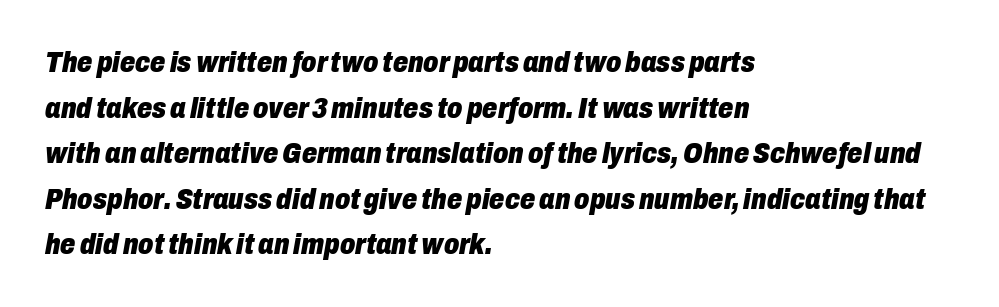
The image shows 30 px heavy, condensed type, italic (leaning right); set left-aligned, normal line spacing (1.52x), normal letter spacing, not underlined; low stroke contrast and a medium x-height.
